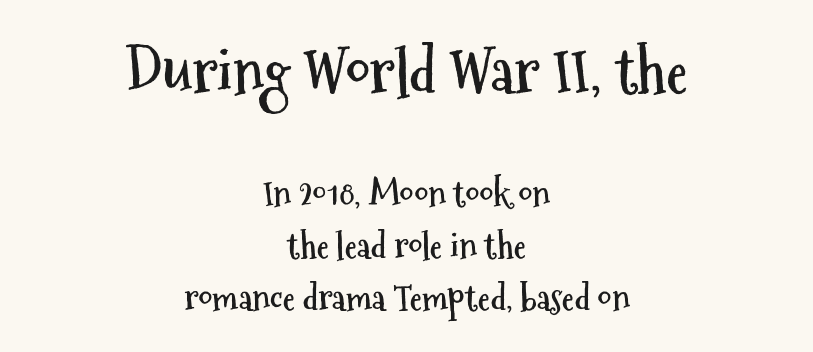
The image shows 61 px semibold, condensed sans-serif type, upright; set centered, normal line spacing (1.49x), normal letter spacing, not underlined; the first (top) block is 1.74x larger; medium stroke contrast and a medium x-height.
